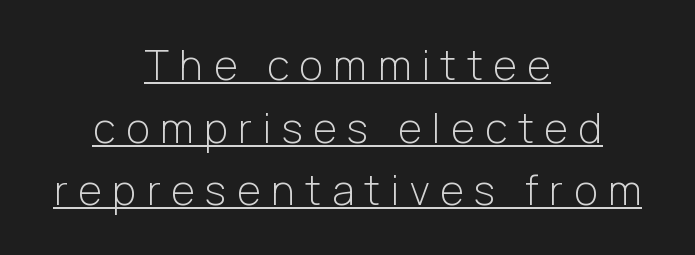
The image shows 41 px light sans-serif type, upright; set centered, normal line spacing (1.53x), unusually wide letter spacing (+0.26 em), underlined; low stroke contrast and a medium x-height.
